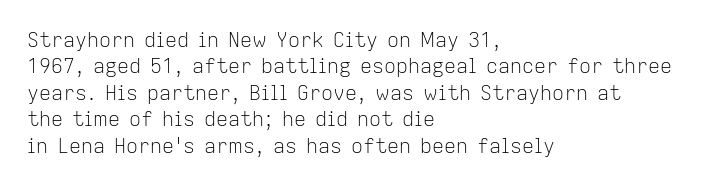
Characters remain perfectly vertical along every line. Rows of type keep a routine distance in the vertical direction. The face looks like a standard text weight, possibly lighter. Letter spacing: default. Each row of text sits above clean, open space.
